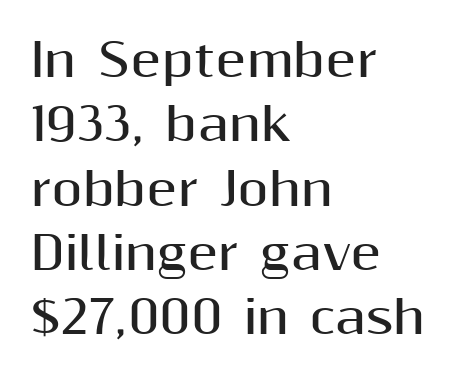
Every character sits straight up, as roman type does. This sample has the flowing, uneven cadence of proportional lettering. This rendering leaves character spacing at its baseline value. These lines sit exactly where default settings would place them. Horizontally, the lines are justified to the leading edge only.
